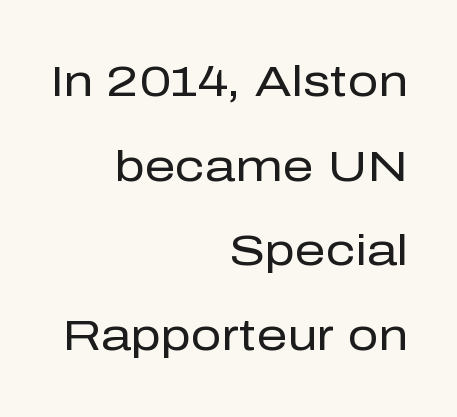
{"serif": "no", "italic": "no", "bold": "no", "weight": "regular", "width": "normal", "stroke_contrast": "low", "x_height": "medium", "monospaced": "no", "underline": "no", "align": "right", "line_spacing": "loose", "line_spacing_ratio": 1.97, "letter_spacing": "normal", "letter_spacing_em": 0.0, "glyph_px": 43}
